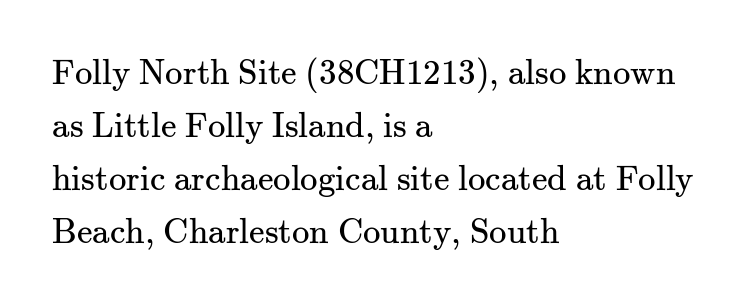
The image shows 35 px regular-weight serif type, upright; set left-aligned, normal line spacing (1.51x), normal letter spacing, not underlined; medium stroke contrast and a small x-height.
